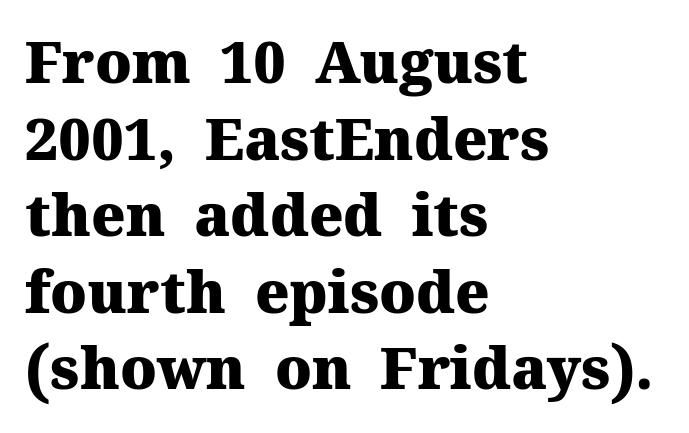
The image shows 58 px heavy serif type, upright; set left-aligned, normal line spacing (1.32x), normal letter spacing, not underlined; medium stroke contrast and a medium x-height.
